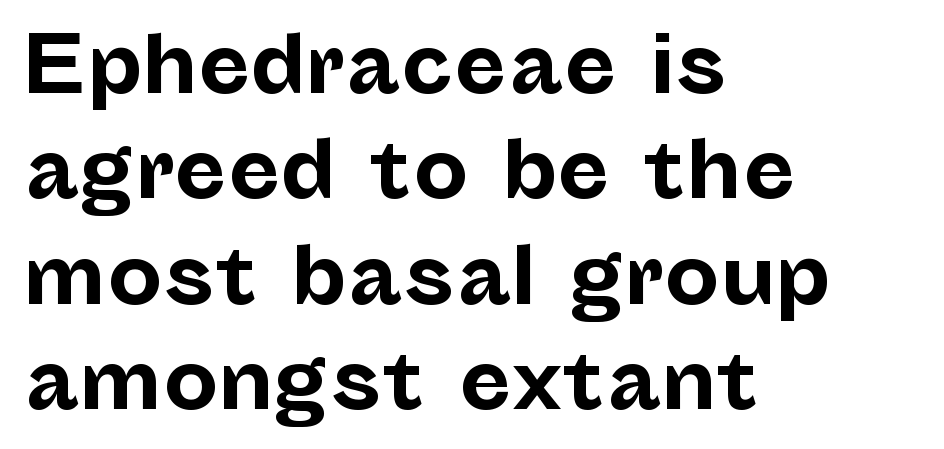
The lines sit at an ordinary, default distance from one another. Spacing verdict: proportional, widths tailored to each character. Is the type bold? Yes — the strokes are clearly thick and heavy. Does the lettering tilt? It doesn't — this is upright.
